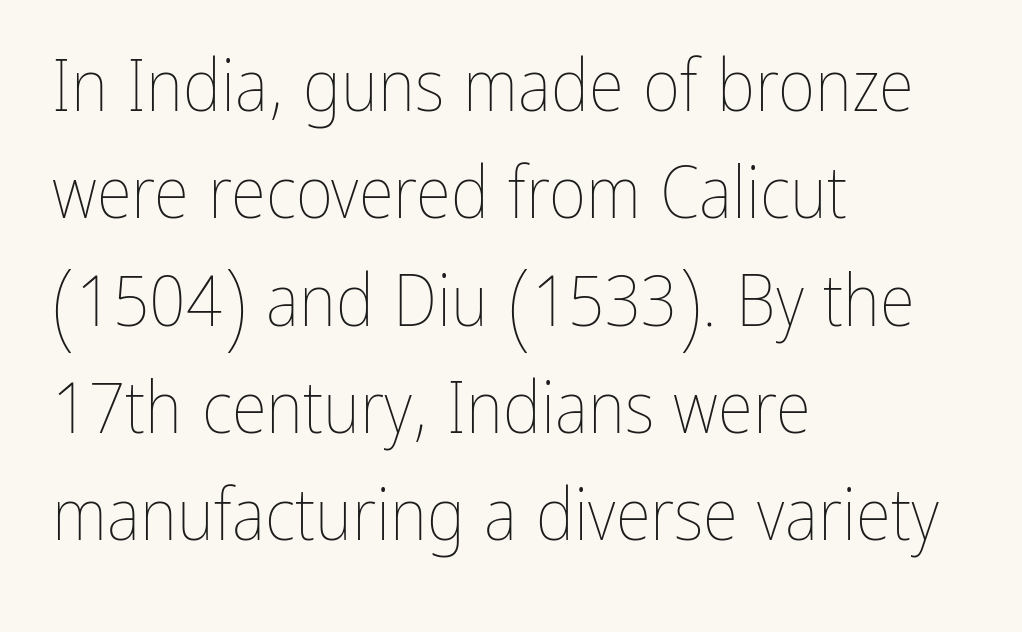
Baseline-to-baseline distance is the conventional proportion of letter height. Each letter keeps its own natural width here, so spacing adapts to shape. Line beginnings align vertically; line endings do not. What stands out about the letter spacing? Nothing — it is the standard amount. The letters stand straight up with perfectly vertical stems. The glyphs are unaccompanied by any horizontal stroke below them.
